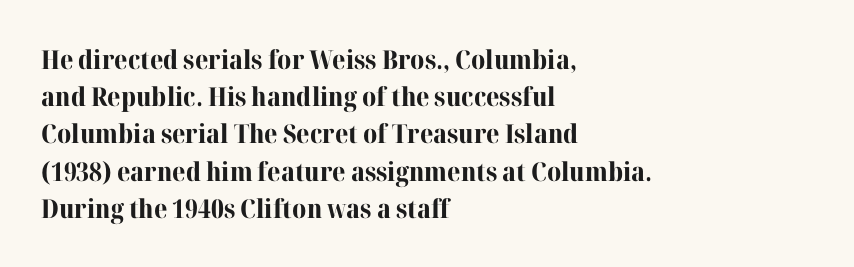
{"italic": "no", "bold": "yes", "underline": "no", "align": "left", "line_spacing": "normal", "line_spacing_ratio": 1.43, "letter_spacing": "normal", "letter_spacing_em": 0.0, "glyph_px": 26}
